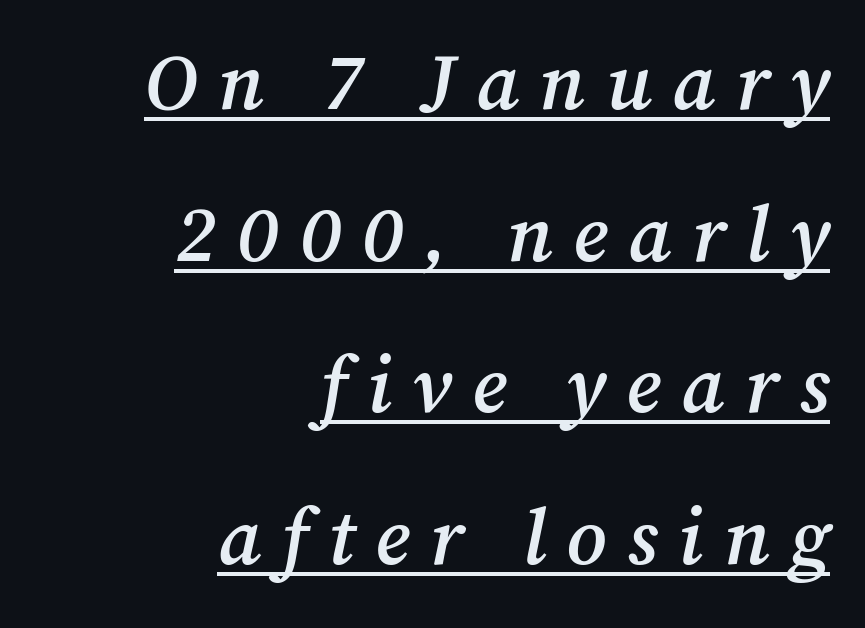
Q: Is the text bold? A: Semi-bold.
Q: Is the text italic (slanted)? A: Yes, it leans right by about 12 degrees.
Q: Is the typeface a serif or a sans-serif typeface? A: Serif.
Q: Is the text underlined? A: Yes.
Q: How is the paragraph aligned? A: Right-aligned.
Q: Is the spacing between letters normal or unusually wide? A: Unusually wide.
Q: Is the spacing between lines tight, normal or loose? A: Loose.
Q: Width (condensed, normal, or wide)? A: Normal.
Q: Stroke contrast? A: Medium.
Q: x-height? A: Medium.
Q: Monospaced? A: No.
